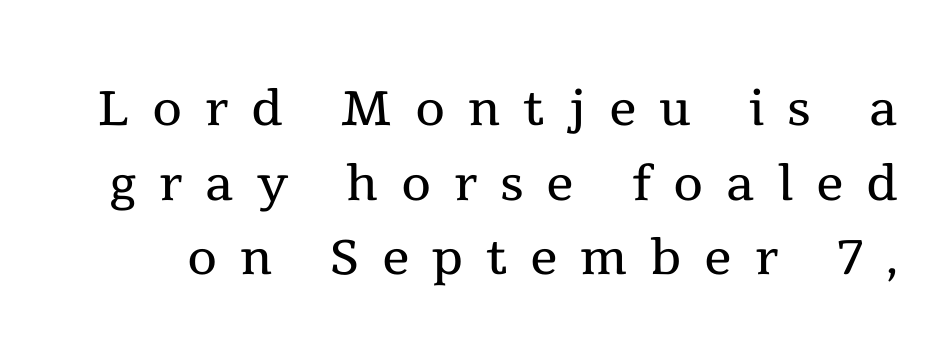
The image shows 69 px regular-weight serif type, upright; set tight line spacing (1.08x), unusually wide letter spacing (+0.33 em), not underlined; a medium x-height.
